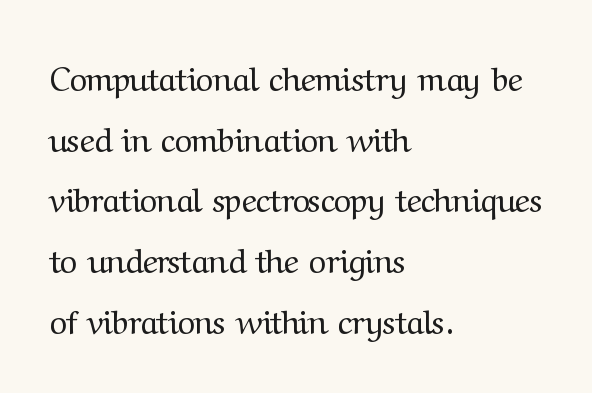
The image shows 33 px regular-weight serif type, upright; set left-aligned, line spacing 1.84x, normal letter spacing, not underlined; medium stroke contrast and a medium x-height.
